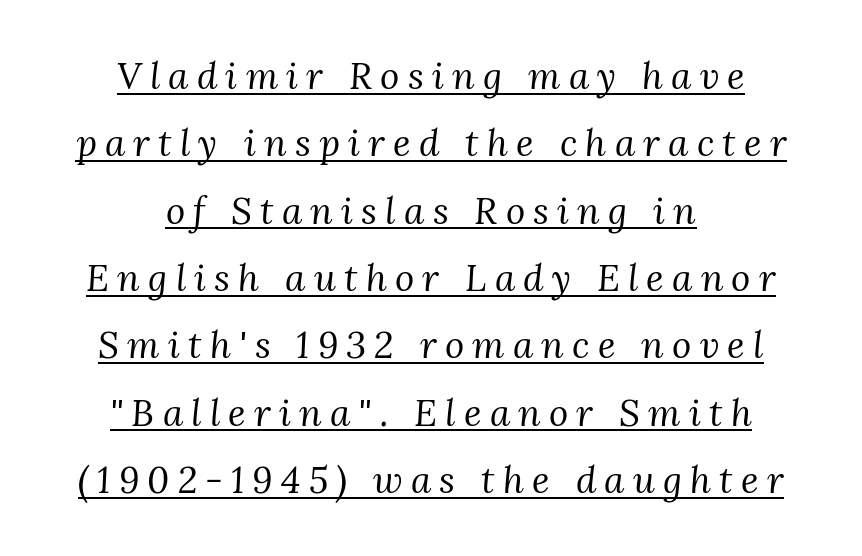
Q: Is the text bold? A: No.
Q: Is the text italic (slanted)? A: Yes, it leans right by about 3 degrees.
Q: Is the typeface a serif or a sans-serif typeface? A: Serif.
Q: Is the text underlined? A: Yes.
Q: How is the paragraph aligned? A: Centered.
Q: Is the spacing between letters normal or unusually wide? A: Unusually wide.
Q: Width (condensed, normal, or wide)? A: Normal.
Q: Stroke contrast? A: Medium.
Q: x-height? A: Medium.
Q: Monospaced? A: No.
